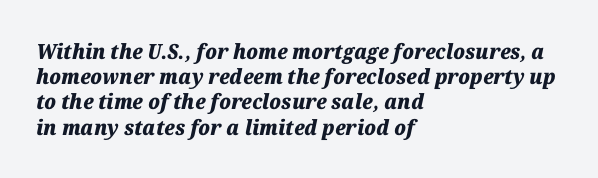
The words here are not underlined. Each word holds together tightly as a unit, with standard inter-letter gaps. The passage is arranged the way most books set body copy — flush left. Does the lettering tilt? It does — this is italic. You'd pick this weight for a headline — it's a proper bold.
